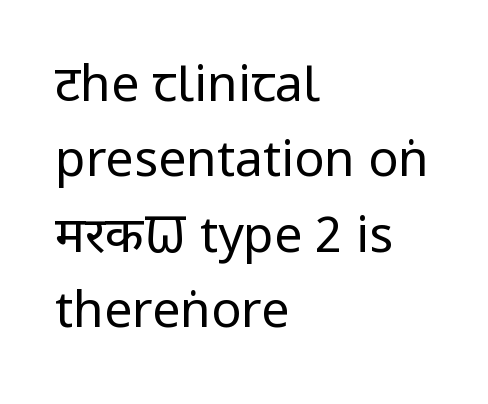
The image shows 50 px regular-weight, condensed sans-serif type, upright; set left-aligned, normal line spacing (1.51x), normal letter spacing, not underlined; low stroke contrast and a large x-height.
